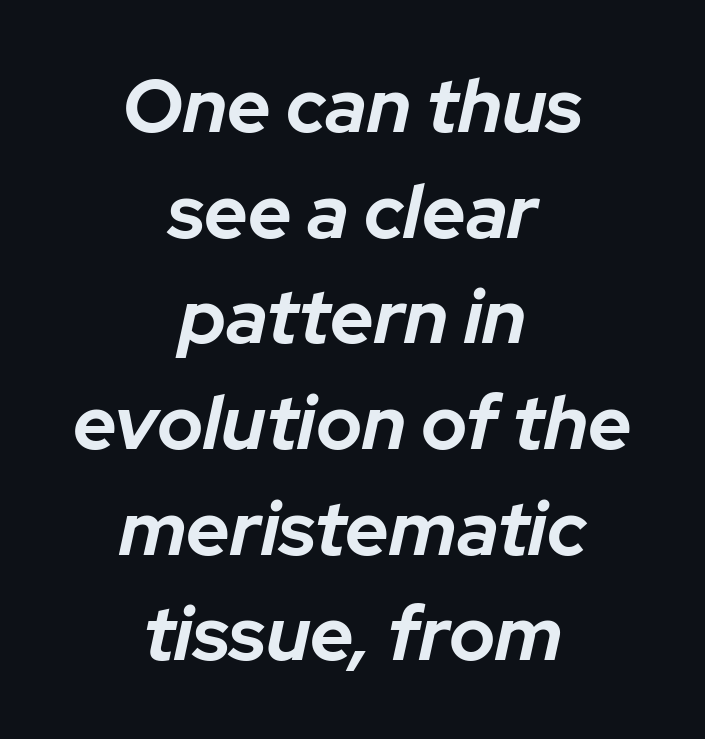
The image shows 76 px bold type, italic (leaning right); set centered, normal line spacing (1.39x), normal letter spacing, not underlined; low stroke contrast and a medium x-height.
